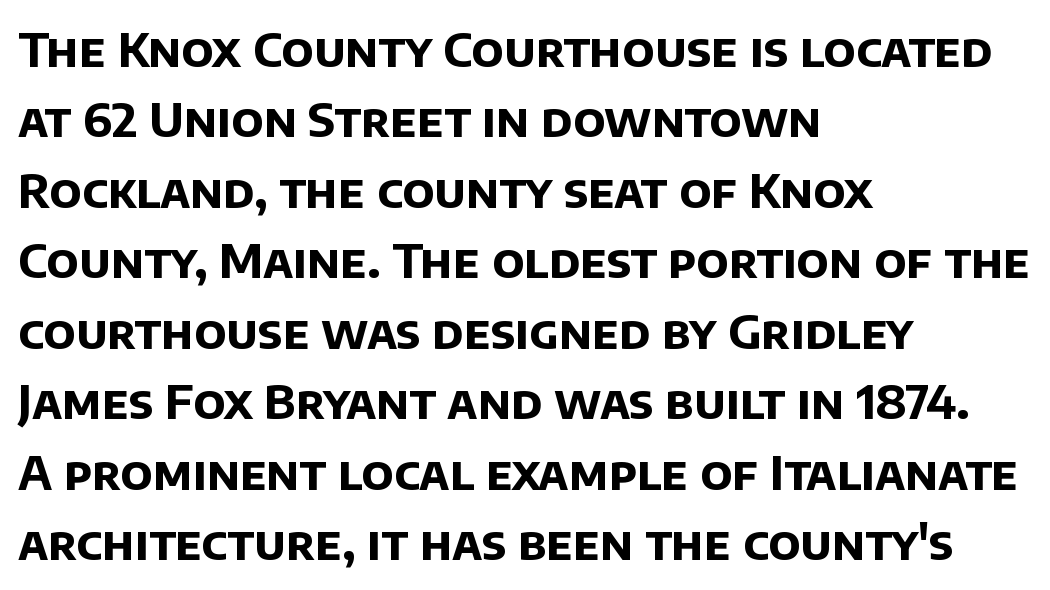
Varying glyph widths throughout — classic text-font behaviour. These words are printed bold, with thick strokes throughout. In terms of leading, this rendering sits right in the middle. Typographically, this falls in the sans-serif category.
